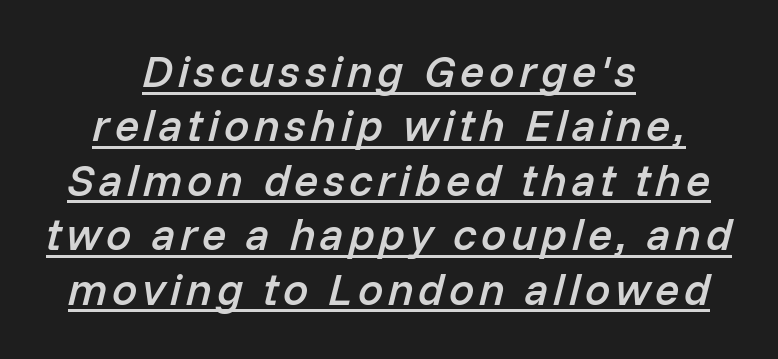
Q: Is the text bold? A: Semi-bold.
Q: Is the text italic (slanted)? A: Yes, it leans right by about 14 degrees.
Q: Is the text underlined? A: Yes.
Q: How is the paragraph aligned? A: Centered.
Q: Width (condensed, normal, or wide)? A: Normal.
Q: Stroke contrast? A: Low.
Q: x-height? A: Medium.
Q: Monospaced? A: No.
